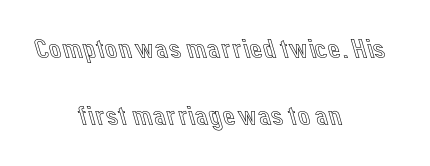
The image shows 28 px text type; set centered, loose line spacing (2.39x), normal letter spacing, not underlined; a medium x-height.
